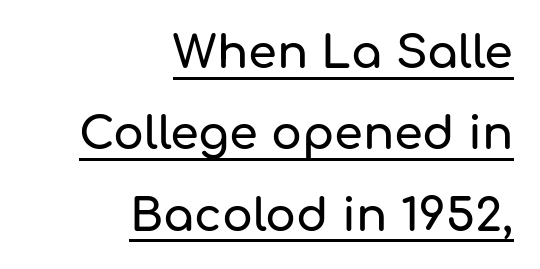
Q: Is the text italic (slanted)? A: No, it is upright.
Q: Is the typeface a serif or a sans-serif typeface? A: Sans-serif.
Q: Is the text underlined? A: Yes.
Q: How is the paragraph aligned? A: Right-aligned.
Q: Is the spacing between letters normal or unusually wide? A: Normal.
Q: Width (condensed, normal, or wide)? A: Normal.
Q: Stroke contrast? A: Low.
Q: x-height? A: Medium.
Q: Monospaced? A: No.
